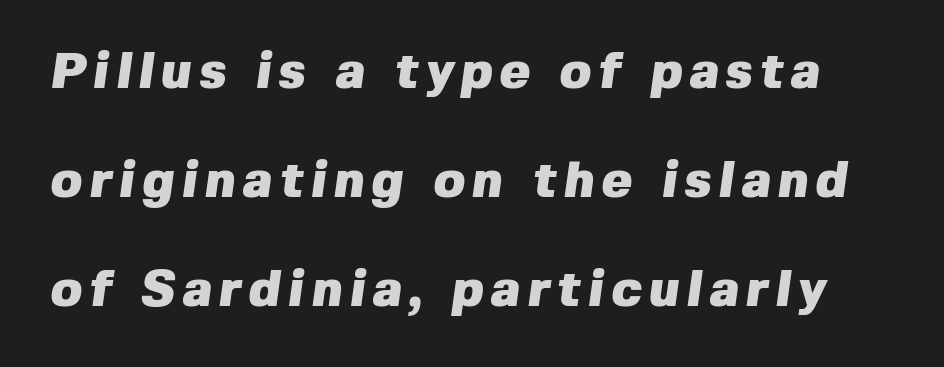
The image shows 51 px heavy sans-serif type; set loose line spacing (2.14x), not underlined; low stroke contrast and a medium x-height.
